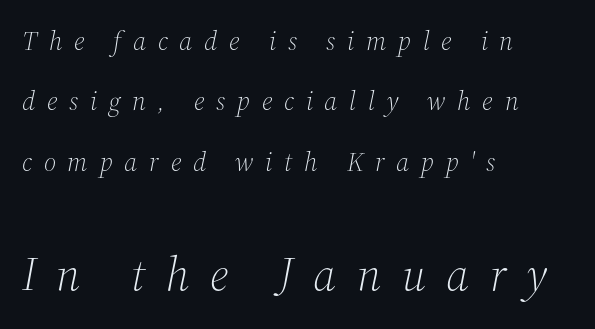
The image shows 47 px light serif type, italic (leaning right); set left-aligned, loose line spacing (2.24x), unusually wide letter spacing (+0.43 em), not underlined; the second (bottom) block is 1.74x larger; medium stroke contrast and a medium x-height.
